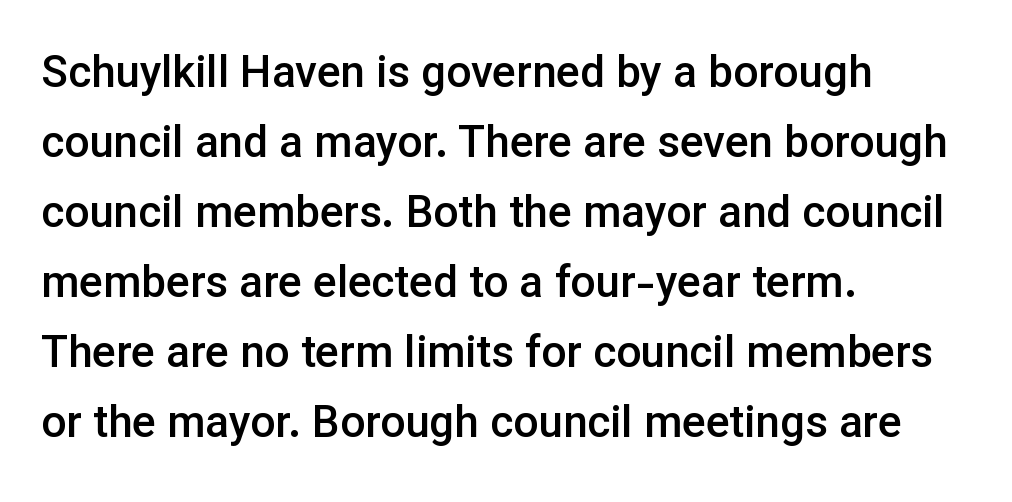
The image shows 44 px semibold sans-serif type, upright; set left-aligned, normal line spacing (1.59x), normal letter spacing, not underlined; low stroke contrast and a medium x-height.
